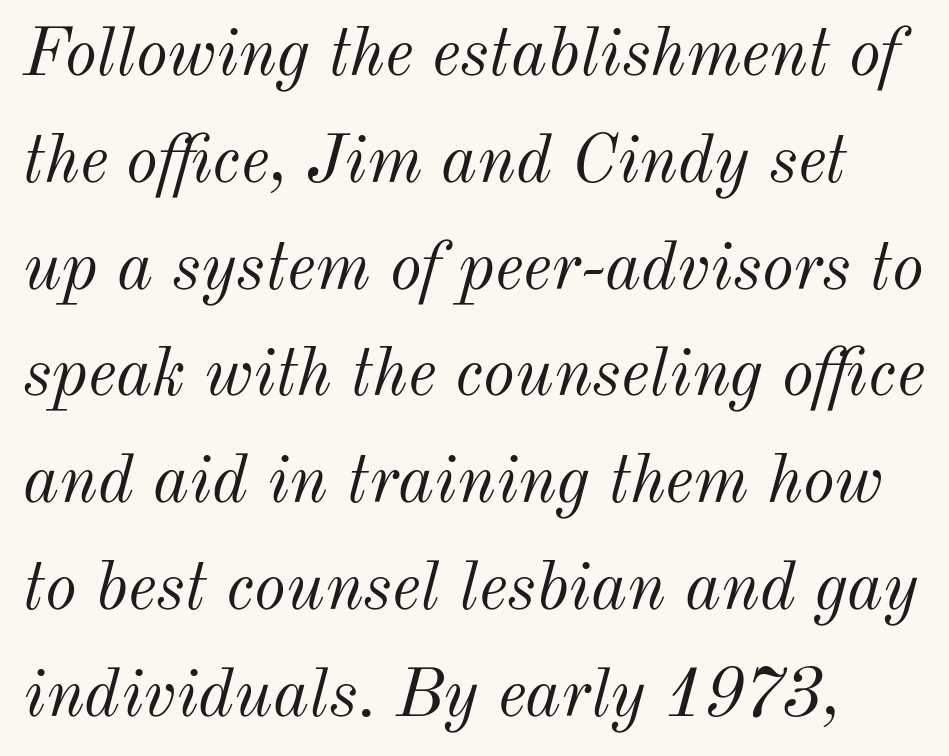
Q: Is the text bold? A: No.
Q: Is the text italic (slanted)? A: Yes, it leans right by about 12 degrees.
Q: Is the text underlined? A: No.
Q: Is the spacing between letters normal or unusually wide? A: Normal.
Q: Is the spacing between lines tight, normal or loose? A: Normal.
Q: Width (condensed, normal, or wide)? A: Normal.
Q: Stroke contrast? A: Medium.
Q: x-height? A: Small.
Q: Monospaced? A: No.
